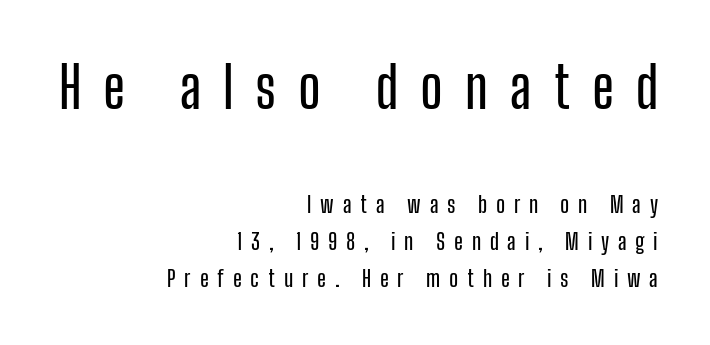
Q: Is the text italic (slanted)? A: No, it is upright.
Q: Is the typeface a serif or a sans-serif typeface? A: Sans-serif.
Q: Is the text underlined? A: No.
Q: How is the paragraph aligned? A: Right-aligned.
Q: Is the spacing between letters normal or unusually wide? A: Unusually wide.
Q: Is the spacing between lines tight, normal or loose? A: Normal.
Q: Which block of text is set in a larger size, the first (top) or the second (bottom)? A: The first (top) one.
Q: Width (condensed, normal, or wide)? A: Condensed.
Q: Stroke contrast? A: Low.
Q: x-height? A: Medium.
Q: Monospaced? A: No.
